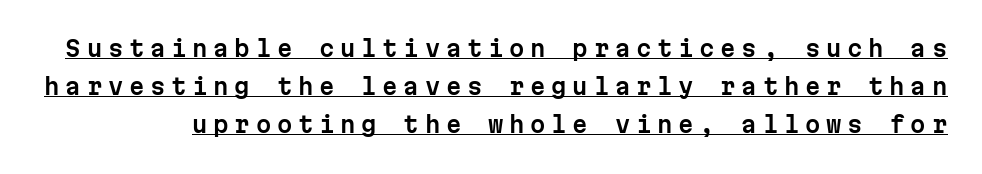
Q: Is the text italic (slanted)? A: No, it is upright.
Q: Is the text underlined? A: Yes.
Q: Is the spacing between letters normal or unusually wide? A: Unusually wide.
